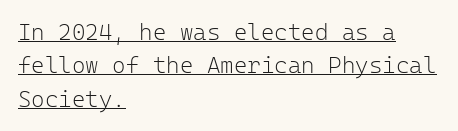
The image shows 23 px text type, upright; set left-aligned, normal line spacing (1.45x), normal letter spacing, underlined.
